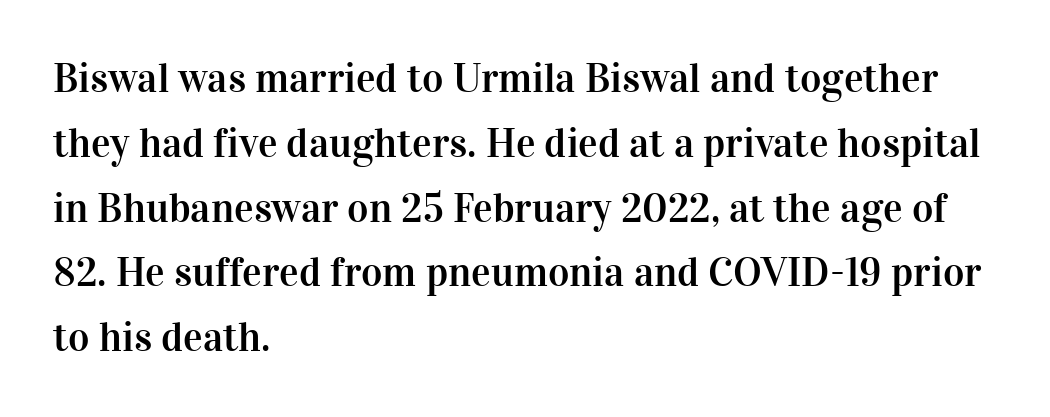
{"serif": "yes", "italic": "no", "width": "normal", "stroke_contrast": "high", "x_height": "medium", "monospaced": "no", "underline": "no", "align": "left", "line_spacing": "normal", "line_spacing_ratio": 1.58, "letter_spacing": "normal", "letter_spacing_em": 0.0, "glyph_px": 41}
